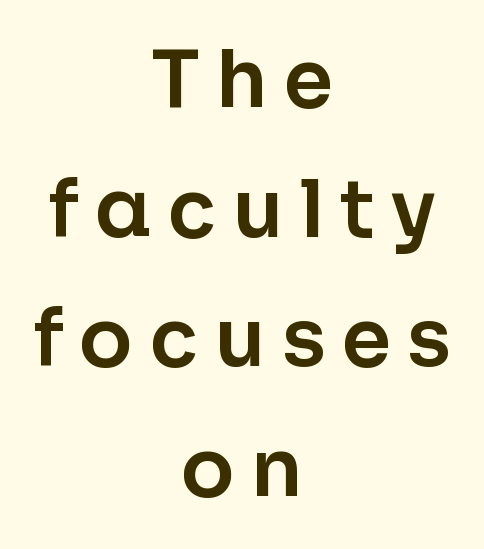
{"serif": "no", "italic": "no", "width": "normal", "stroke_contrast": "low", "x_height": "medium", "monospaced": "no", "underline": "no", "align": "center", "line_spacing": "normal", "line_spacing_ratio": 1.62, "letter_spacing": "wide", "letter_spacing_em": 0.2, "glyph_px": 80}
